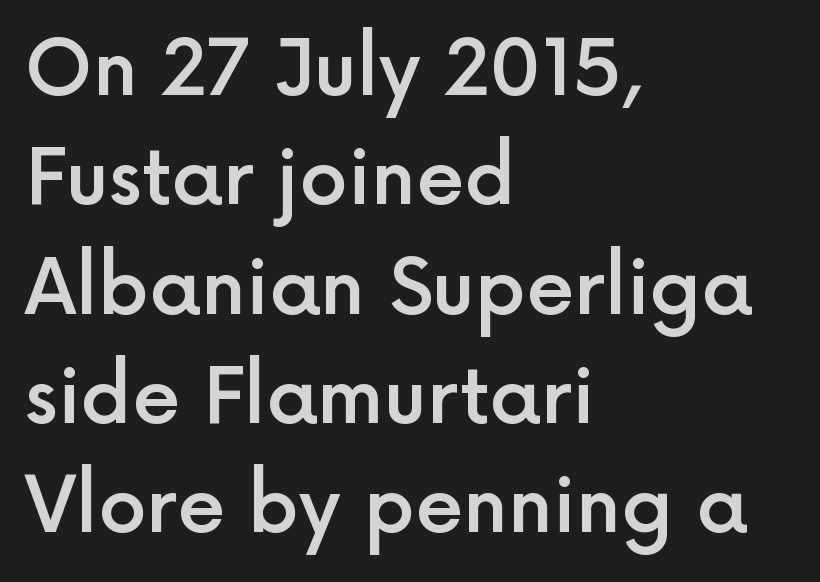
Q: Is the text bold? A: Semi-bold.
Q: Is the text italic (slanted)? A: No, it is upright.
Q: Is the typeface a serif or a sans-serif typeface? A: Sans-serif.
Q: Is the text underlined? A: No.
Q: How is the paragraph aligned? A: Left-aligned.
Q: Is the spacing between letters normal or unusually wide? A: Normal.
Q: Is the spacing between lines tight, normal or loose? A: Normal.
Q: Width (condensed, normal, or wide)? A: Normal.
Q: x-height? A: Medium.
Q: Monospaced? A: No.
